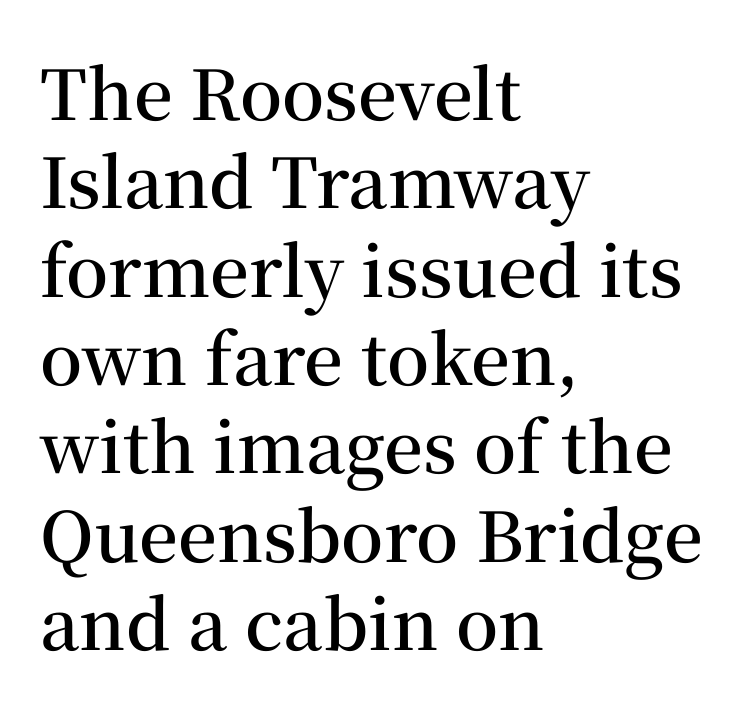
The image shows 69 px semibold serif type, upright; set left-aligned, normal line spacing (1.28x), normal letter spacing, not underlined; medium stroke contrast and a medium x-height.
